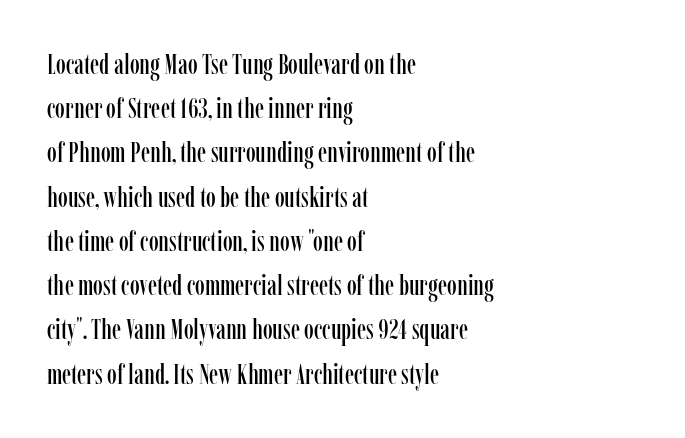
The image shows 28 px condensed serif type, upright; set left-aligned, normal line spacing (1.58x), normal letter spacing, not underlined; low stroke contrast and a medium x-height.
